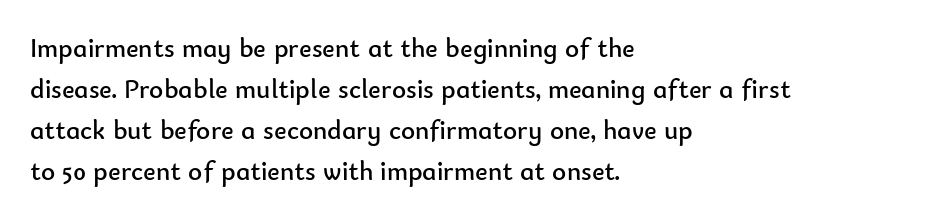
On a weight scale, this lands at 450 or below. The passage shown has conventional tracking throughout. A normal amount of white space separates one row of letters from the next. The rag falls on the right side of this text block.
